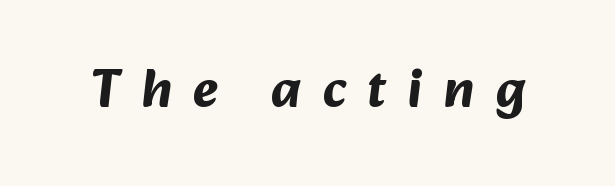
{"serif": "no", "bold": "yes", "weight": "bold", "width": "normal", "stroke_contrast": "medium", "x_height": "medium", "monospaced": "no", "underline": "no", "letter_spacing": "wide", "letter_spacing_em": 0.39, "glyph_px": 54}
